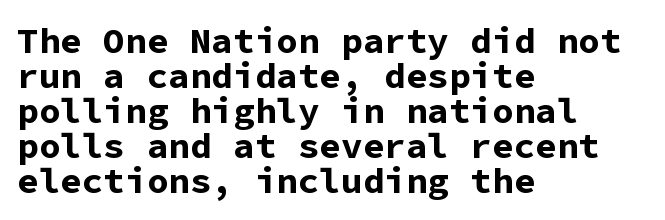
{"serif": "no", "italic": "no", "bold": "yes", "weight": "bold", "width": "normal", "stroke_contrast": "low", "x_height": "medium", "monospaced": "yes", "underline": "no", "align": "left", "line_spacing": "tight", "line_spacing_ratio": 0.97, "letter_spacing": "normal", "letter_spacing_em": 0.0, "glyph_px": 36}
